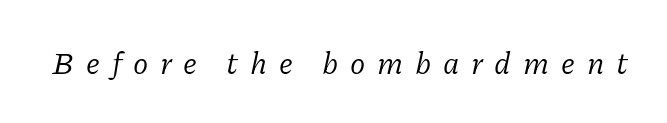
The image shows 31 px regular-weight serif type, italic (leaning right); set unusually wide letter spacing (+0.38 em), not underlined; low stroke contrast and a medium x-height.
